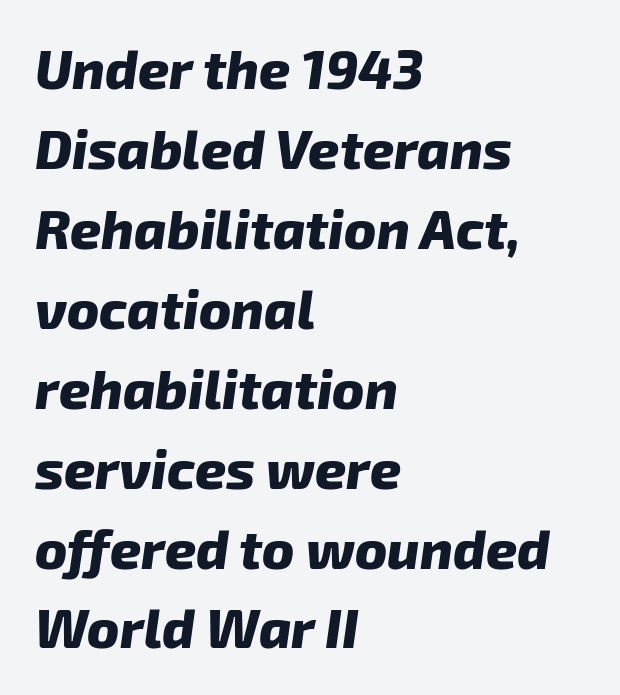
The image shows 54 px heavy type, italic (leaning right); set left-aligned, normal line spacing (1.48x), normal letter spacing, not underlined; low stroke contrast and a medium x-height.
